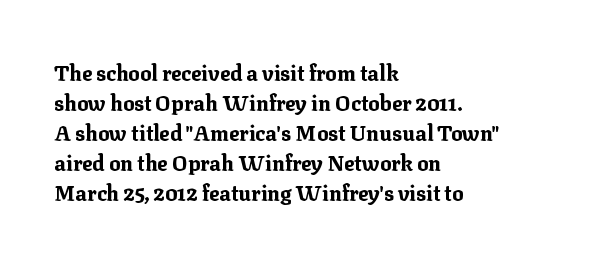
The image shows 21 px bold type, upright; set left-aligned, normal line spacing (1.43x), normal letter spacing, not underlined.
